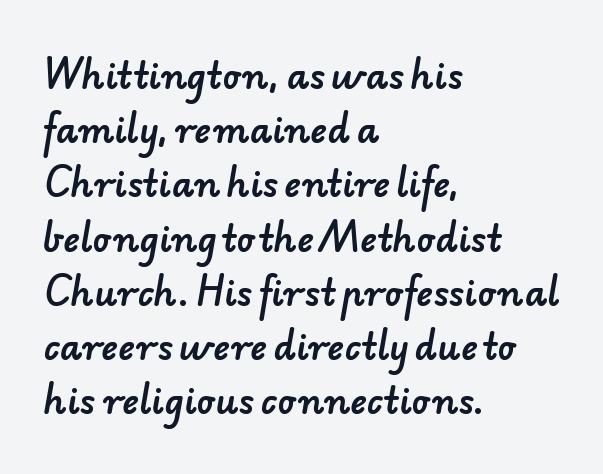
Q: Is the typeface a serif or a sans-serif typeface? A: Sans-serif.
Q: Is the text underlined? A: No.
Q: How is the paragraph aligned? A: Left-aligned.
Q: Is the spacing between letters normal or unusually wide? A: Normal.
Q: Is the spacing between lines tight, normal or loose? A: Normal.
Q: Width (condensed, normal, or wide)? A: Normal.
Q: Stroke contrast? A: Low.
Q: x-height? A: Small.
Q: Monospaced? A: No.
